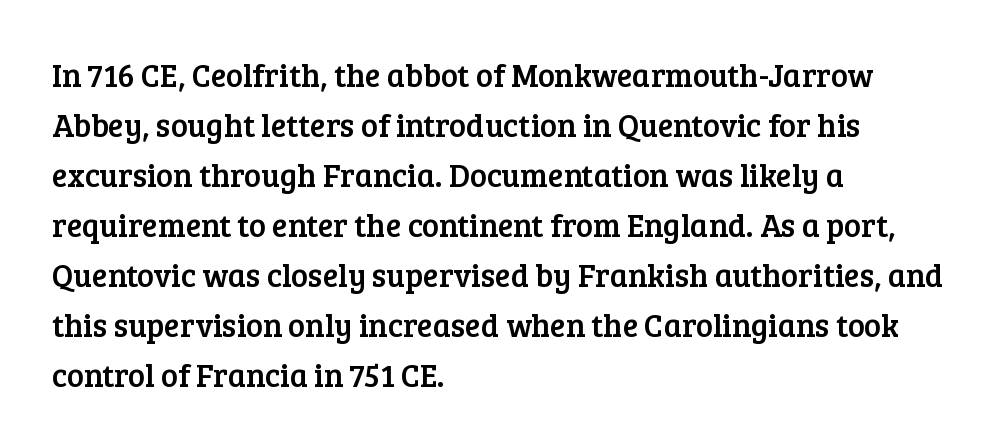
The image shows 32 px serif type, upright; set left-aligned, normal line spacing (1.56x), normal letter spacing, not underlined; low stroke contrast and a medium x-height.
